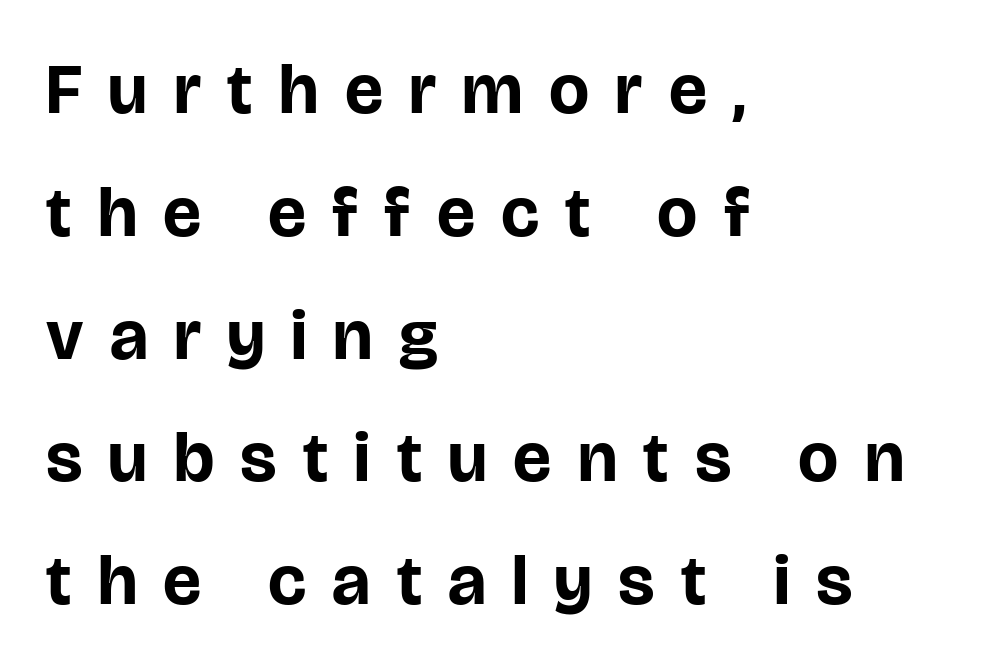
The image shows 71 px bold sans-serif type, upright; set left-aligned, line spacing 1.73x, unusually wide letter spacing (+0.37 em), not underlined; low stroke contrast and a large x-height.
